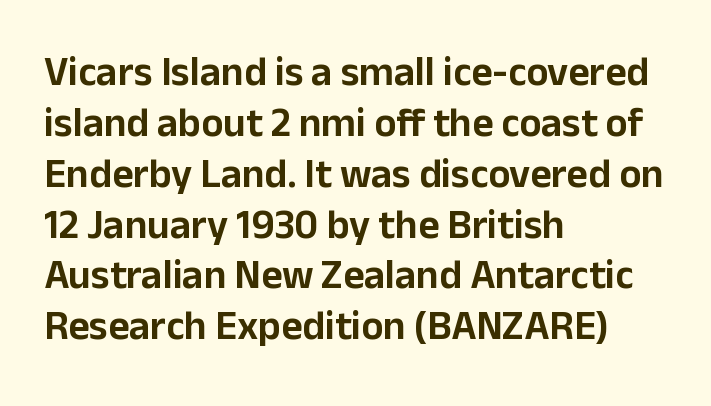
{"serif": "no", "italic": "no", "width": "normal", "stroke_contrast": "low", "x_height": "medium", "monospaced": "no", "underline": "no", "align": "left", "line_spacing_ratio": 1.24, "letter_spacing": "normal", "letter_spacing_em": 0.0, "glyph_px": 41}
